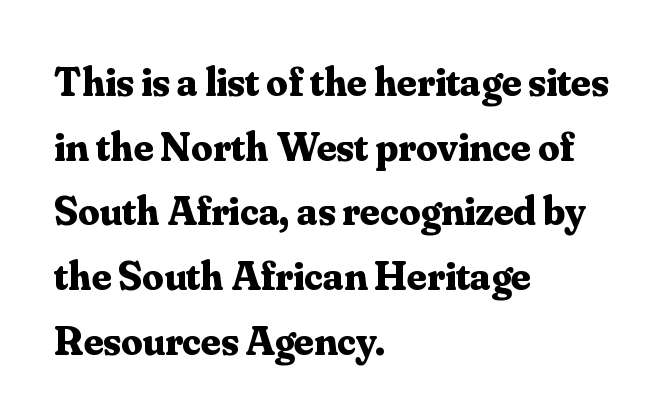
{"serif": "yes", "italic": "no", "bold": "yes", "weight": "bold", "width": "normal", "stroke_contrast": "medium", "x_height": "small", "monospaced": "no", "underline": "no", "align": "left", "line_spacing": "normal", "line_spacing_ratio": 1.54, "letter_spacing": "normal", "letter_spacing_em": 0.0, "glyph_px": 42}
